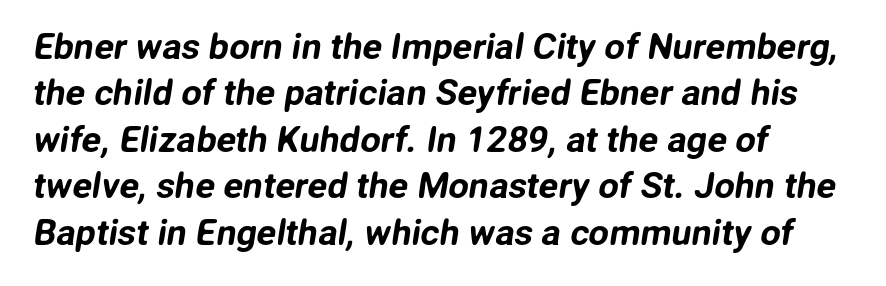
The passage shown is not underscored anywhere. Characters follow at the spacing the type designer built in. The letters advance in unequal steps, a hallmark of proportional type. Left-aligned paragraph, ragged on the right. The designer went with a sans here, leaving each stem footless.
